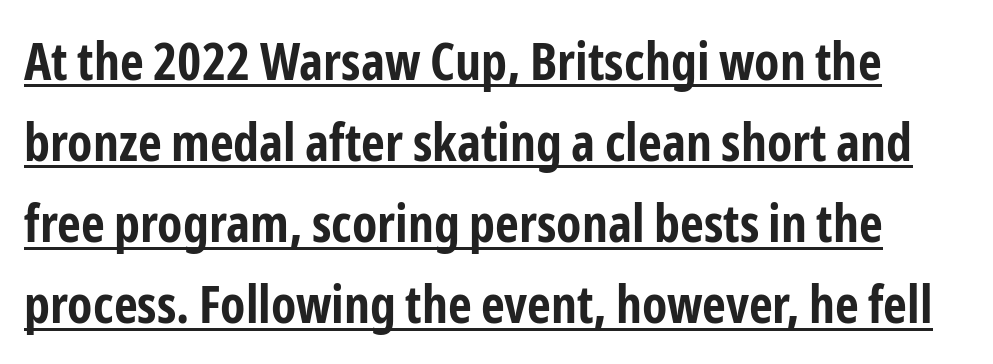
{"serif": "no", "italic": "no", "bold": "yes", "weight": "bold", "width": "condensed", "stroke_contrast": "low", "x_height": "medium", "monospaced": "no", "underline": "yes", "line_spacing": "normal", "line_spacing_ratio": 1.56, "letter_spacing": "normal", "letter_spacing_em": 0.0, "glyph_px": 52}
